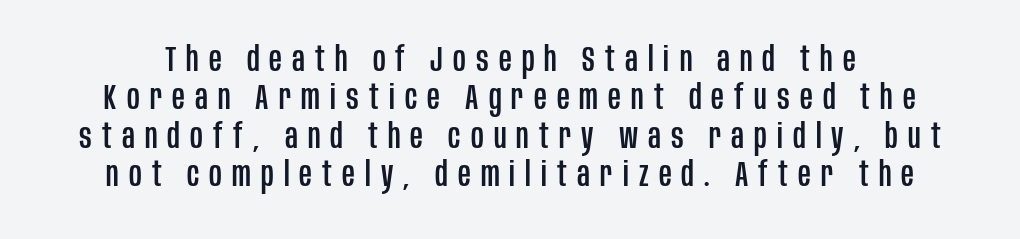
Q: Is the text italic (slanted)? A: No, it is upright.
Q: Is the typeface a serif or a sans-serif typeface? A: Sans-serif.
Q: Is the text underlined? A: No.
Q: Is the spacing between letters normal or unusually wide? A: Unusually wide.
Q: Is the spacing between lines tight, normal or loose? A: Tight.
Q: Width (condensed, normal, or wide)? A: Condensed.
Q: Stroke contrast? A: Low.
Q: x-height? A: Large.
Q: Monospaced? A: No.
